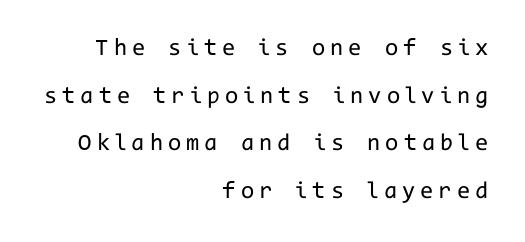
Q: Is the text bold? A: No.
Q: Is the text italic (slanted)? A: No, it is upright.
Q: Is the text underlined? A: No.
Q: How is the paragraph aligned? A: Right-aligned.
Q: Is the spacing between letters normal or unusually wide? A: Unusually wide.
Q: Is the spacing between lines tight, normal or loose? A: Loose.
